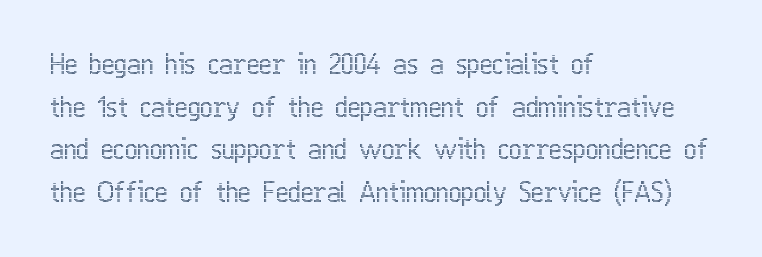
Q: Is the text italic (slanted)? A: No, it is upright.
Q: Is the text underlined? A: No.
Q: How is the paragraph aligned? A: Left-aligned.
Q: Is the spacing between letters normal or unusually wide? A: Normal.
Q: Is the spacing between lines tight, normal or loose? A: Normal.
